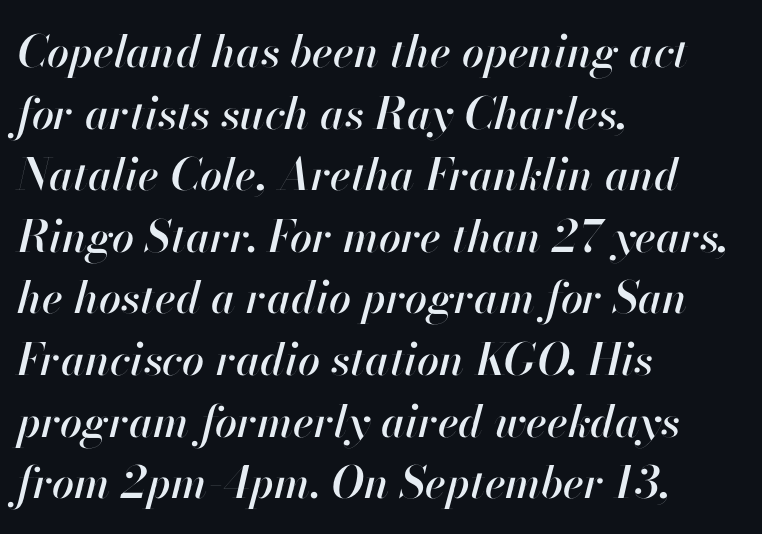
No extra tracking has been applied to these lines. These lines are rendered in a variable-pitch font. Would a proofreader flag this as italicized? Yes. In CSS terms this would be text-align: left. Any mark beneath the type? The region is blank. Students, observe: this is what conventionally led text looks like.
